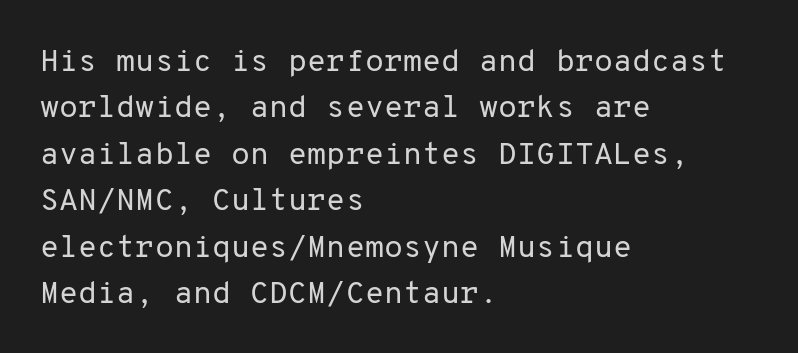
The image shows 31 px regular-weight sans-serif type, upright, monospaced; set left-aligned, normal line spacing (1.5x), normal letter spacing, not underlined; low stroke contrast and a medium x-height.
